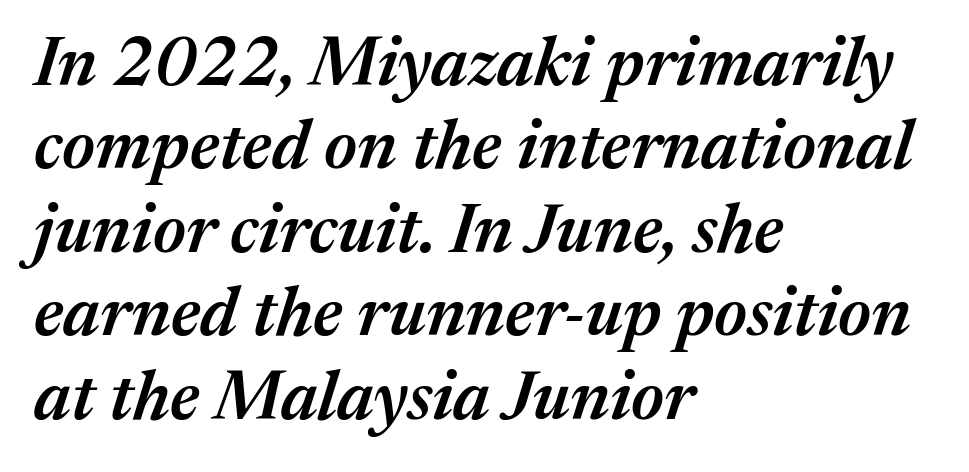
This rendering features lettering with no underline. The setting favours the left margin, as ordinary paragraphs usually do. Stroke thickness is moderately raised; the sample reads as semibold. The font's italic variant was chosen for this text. Is this a fixed-width face? No — the glyphs have proportional, varying widths.
